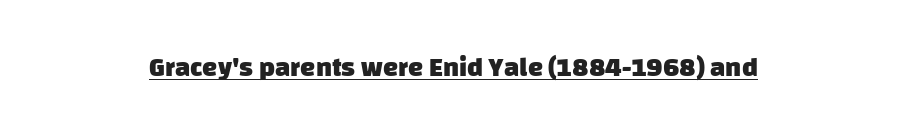
{"bold": "yes", "underline": "yes", "align": "center", "letter_spacing": "normal", "letter_spacing_em": 0.0, "glyph_px": 27}
